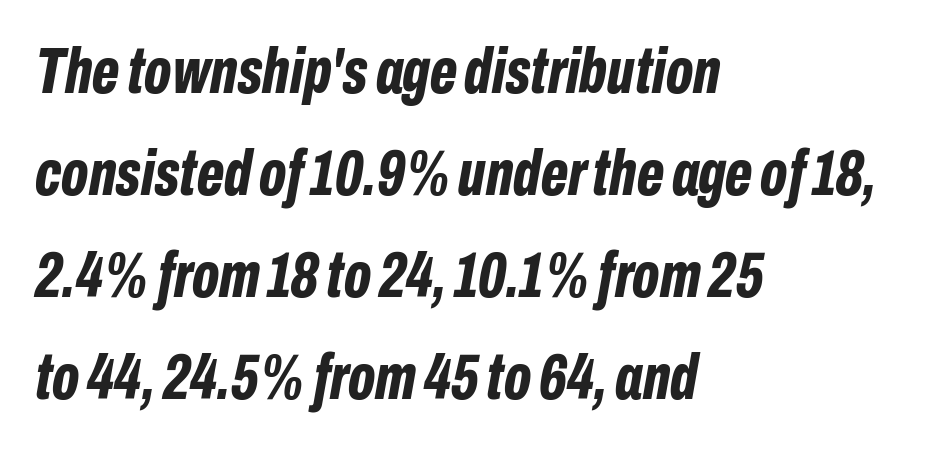
{"italic": "yes", "lean": "right", "slant_degrees": 10, "bold": "yes", "weight": "bold", "width": "condensed", "stroke_contrast": "low", "x_height": "medium", "monospaced": "no", "underline": "no", "align": "left", "line_spacing": "normal", "line_spacing_ratio": 1.57, "letter_spacing": "normal", "letter_spacing_em": 0.0, "glyph_px": 65}
